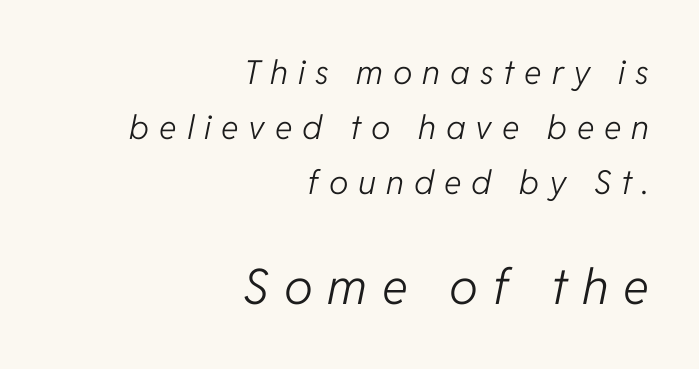
The image shows 49 px light type, italic (leaning right); set right-aligned, normal line spacing (1.66x), unusually wide letter spacing (+0.3 em), not underlined; the second (bottom) block is 1.48x larger; low stroke contrast and a medium x-height.
